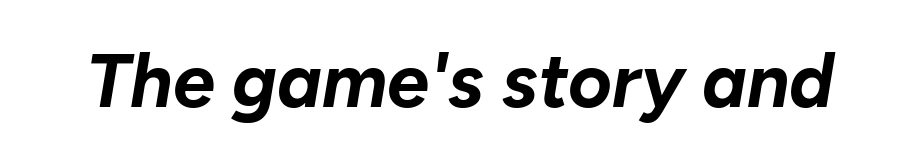
Q: Is the text bold? A: Yes.
Q: Is the text italic (slanted)? A: Yes, it leans right by about 10 degrees.
Q: Is the text underlined? A: No.
Q: Is the spacing between letters normal or unusually wide? A: Normal.
Q: Width (condensed, normal, or wide)? A: Normal.
Q: Stroke contrast? A: Low.
Q: x-height? A: Medium.
Q: Monospaced? A: No.
